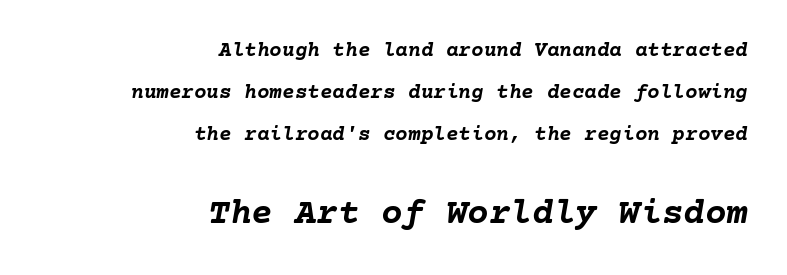
The image shows 36 px semibold type, italic (leaning right); set right-aligned, loose line spacing (2.0x), normal letter spacing, not underlined; the second (bottom) block is 1.71x larger; low stroke contrast and a medium x-height.
